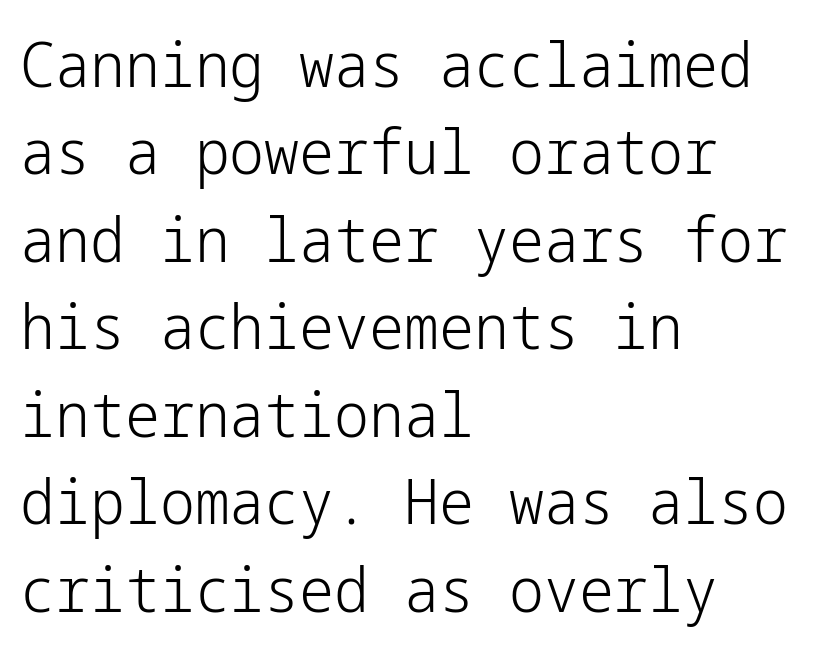
Beneath every word, the page is bare. Are there feet on the stems? There aren't — it's a sans. Regular leading. No italicization has been applied; the sample stays upright.
